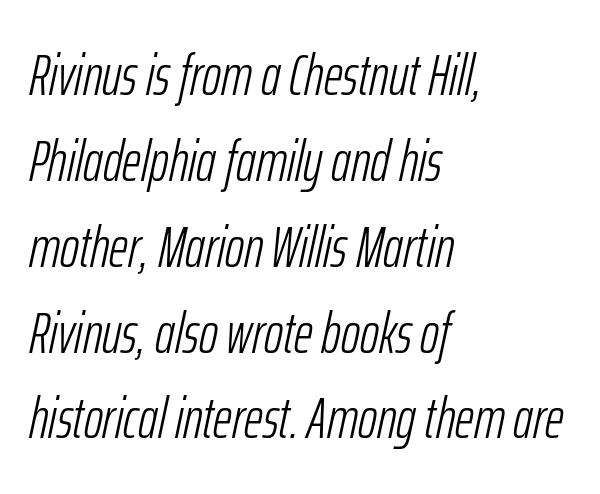
The image shows 58 px light, condensed type, italic (leaning right); set left-aligned, normal line spacing (1.48x), normal letter spacing, not underlined; low stroke contrast and a medium x-height.
